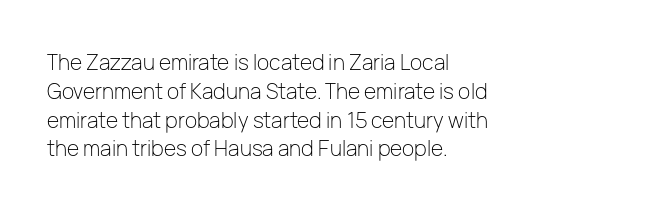
{"italic": "no", "bold": "no", "underline": "no", "align": "left", "line_spacing": "normal", "line_spacing_ratio": 1.37, "letter_spacing": "normal", "letter_spacing_em": 0.0, "glyph_px": 21}
